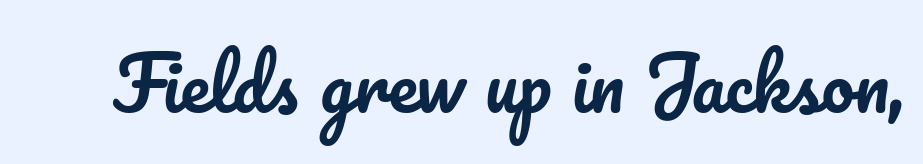
The image shows 73 px text type; set normal letter spacing, not underlined; low stroke contrast and a small x-height.
